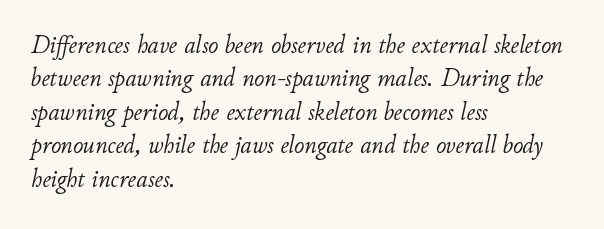
The image shows 25 px text type, italic (leaning right); set left-aligned, normal line spacing (1.34x), normal letter spacing, not underlined.
